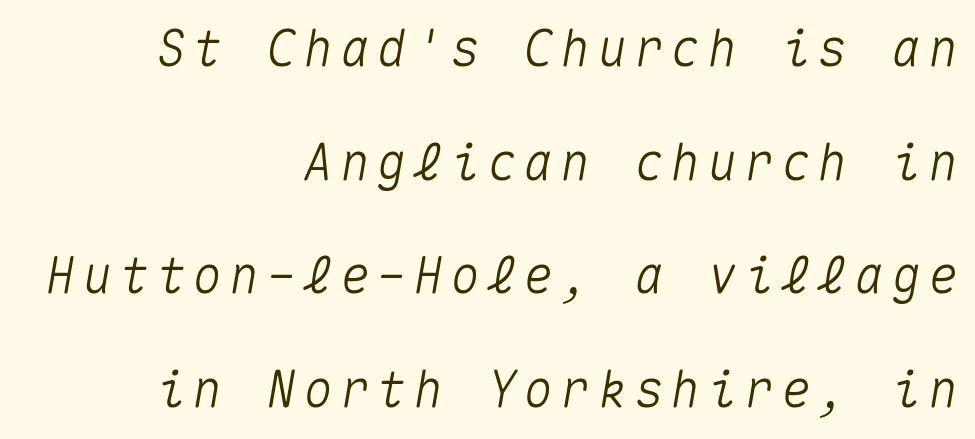
Q: Is the text italic (slanted)? A: Yes, it leans right by about 10 degrees.
Q: Is the text underlined? A: No.
Q: How is the paragraph aligned? A: Right-aligned.
Q: Is the spacing between lines tight, normal or loose? A: Loose.
Q: Width (condensed, normal, or wide)? A: Normal.
Q: Stroke contrast? A: Medium.
Q: x-height? A: Medium.
Q: Monospaced? A: Yes.
